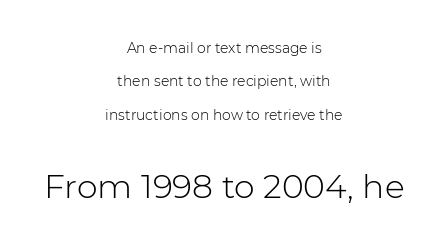
{"serif": "no", "italic": "no", "bold": "no", "weight": "light", "width": "normal", "stroke_contrast": "low", "x_height": "medium", "monospaced": "no", "underline": "no", "align": "center", "line_spacing": "loose", "line_spacing_ratio": 2.39, "letter_spacing": "normal", "letter_spacing_em": 0.0, "larger_block": "second", "size_ratio": 2.36, "glyph_px": 33}
